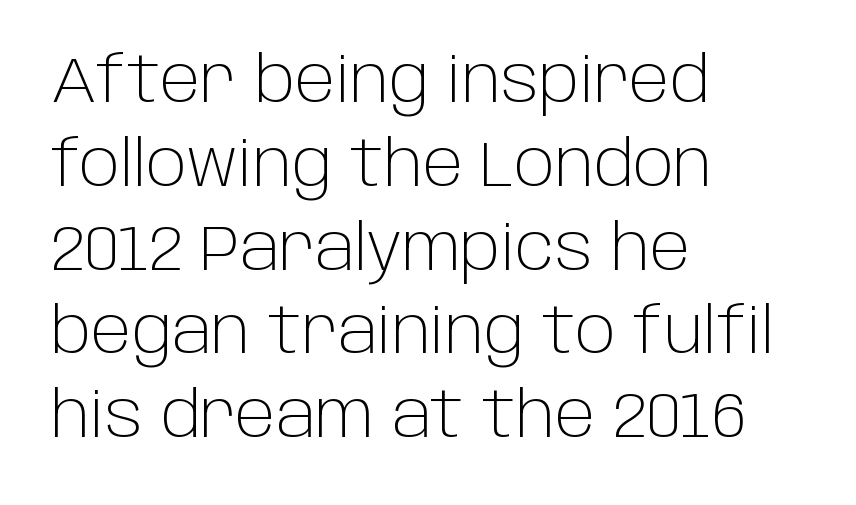
Stems and bowls with no extra thickness — not bold. The ragged edge is on the right, which tells us the setting is flush left. Do the letters lean? They stand straight. The letters advance in unequal steps, a hallmark of proportional type. The rows are spaced the way most documents space them. A typesetter would call this zero additional tracking.
